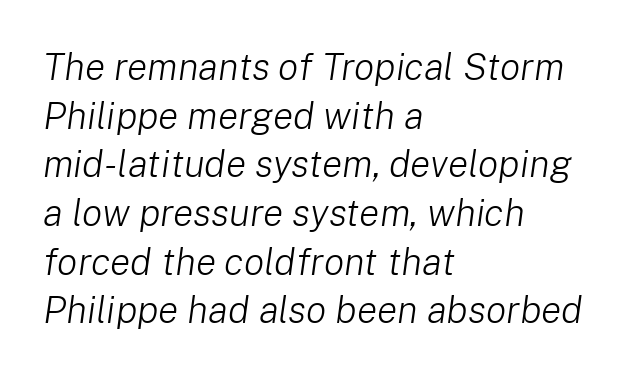
Horizontally, the lines are justified to the leading edge only. The font sits on the lighter half of the weight spectrum, regular included. Tall strokes in this sample are angled rather than plumb. The face used here is rendered with its standard letterfit.
